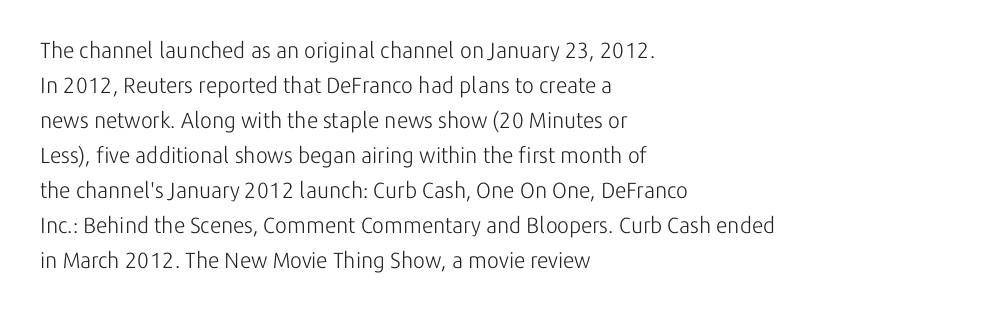
Q: Is the text bold? A: No.
Q: Is the text italic (slanted)? A: No, it is upright.
Q: Is the text underlined? A: No.
Q: How is the paragraph aligned? A: Left-aligned.
Q: Is the spacing between letters normal or unusually wide? A: Normal.
Q: Is the spacing between lines tight, normal or loose? A: Normal.
